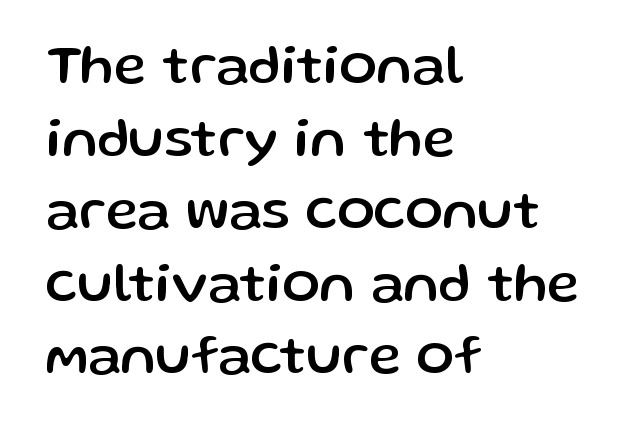
The image shows 55 px sans-serif type, upright; set left-aligned, normal line spacing (1.32x), normal letter spacing, not underlined; low stroke contrast and a medium x-height.
